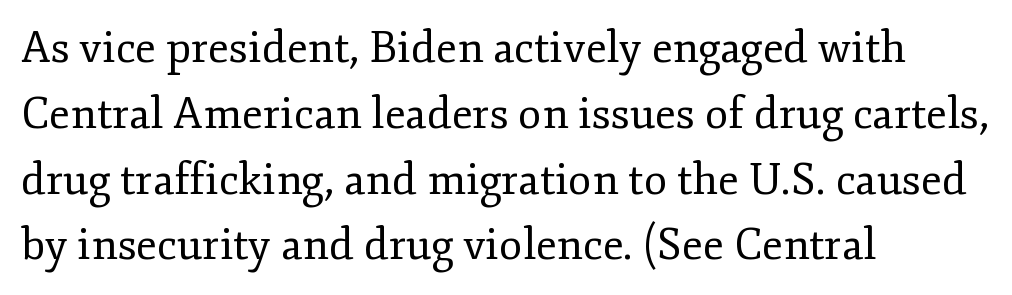
The image shows 43 px regular-weight serif type, upright; set left-aligned, normal line spacing (1.53x), normal letter spacing, not underlined; low stroke contrast and a small x-height.
